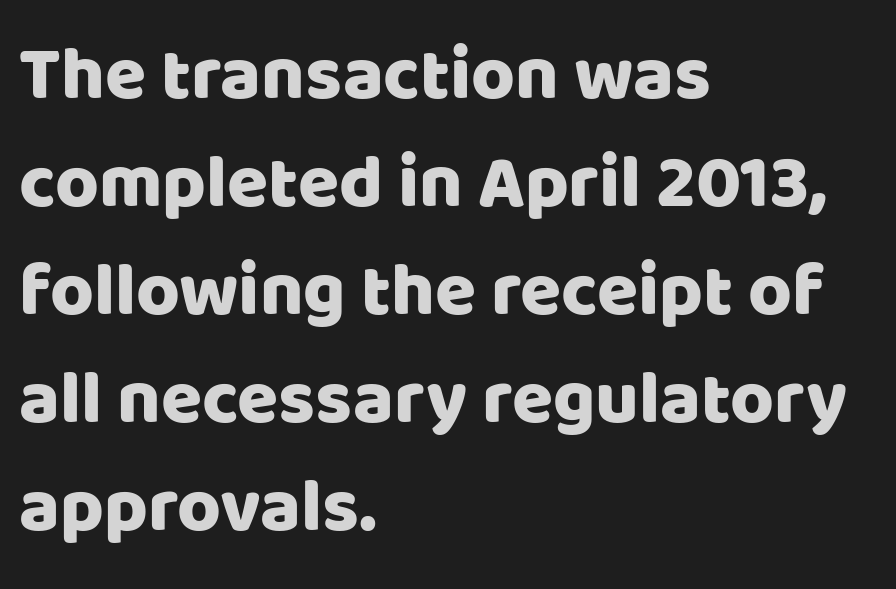
The image shows 75 px sans-serif type, upright; set left-aligned, normal line spacing (1.44x), normal letter spacing, not underlined; low stroke contrast and a large x-height.
